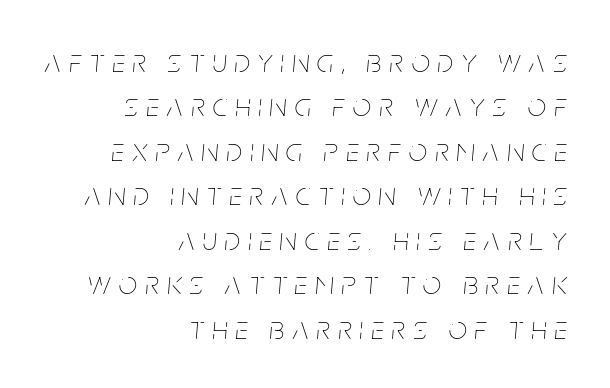
Q: Is the text bold? A: No.
Q: Is the text italic (slanted)? A: Yes, it leans right by about 5 degrees.
Q: Is the text underlined? A: No.
Q: How is the paragraph aligned? A: Right-aligned.
Q: Is the spacing between letters normal or unusually wide? A: Unusually wide.
Q: Is the spacing between lines tight, normal or loose? A: Normal.
Q: Width (condensed, normal, or wide)? A: Condensed.
Q: Stroke contrast? A: Low.
Q: x-height? A: Large.
Q: Monospaced? A: No.
